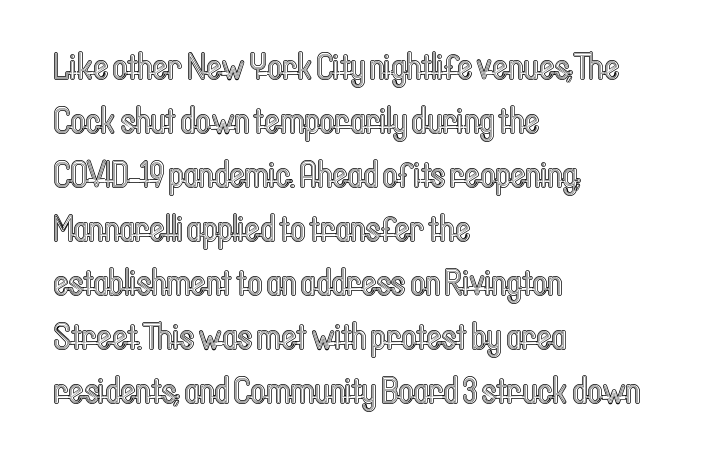
Honestly, there is no underline to notice here at all. Each new line begins a customary step beneath the previous one. The type is set solid horizontally, with unmodified tracking. Characters remain perfectly vertical along every line. Visually the block forms a straight wall on the left and a jagged coastline on the right.
